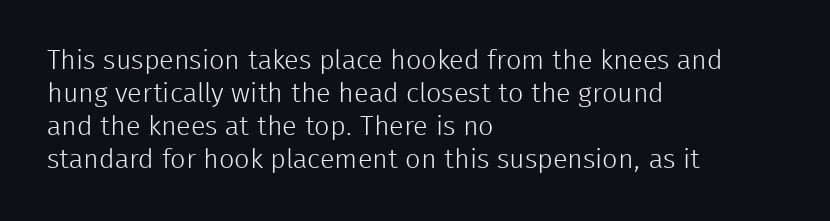
{"italic": "no", "bold": "no", "underline": "no", "align": "left", "line_spacing_ratio": 1.22, "letter_spacing": "normal", "letter_spacing_em": 0.0, "glyph_px": 27}
